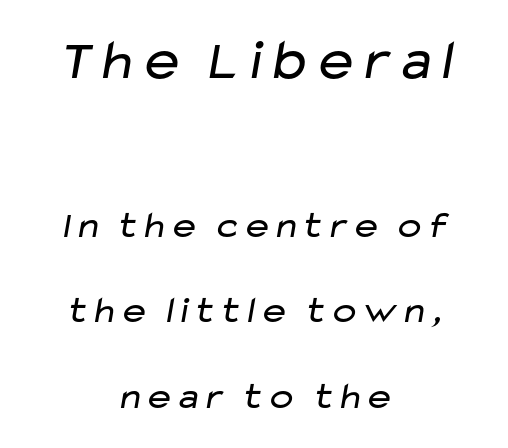
Q: Is the text bold? A: No.
Q: Is the typeface a serif or a sans-serif typeface? A: Sans-serif.
Q: Is the text underlined? A: No.
Q: How is the paragraph aligned? A: Centered.
Q: Is the spacing between letters normal or unusually wide? A: Normal.
Q: Is the spacing between lines tight, normal or loose? A: Loose.
Q: Which block of text is set in a larger size, the first (top) or the second (bottom)? A: The first (top) one.
Q: Width (condensed, normal, or wide)? A: Wide.
Q: Stroke contrast? A: Low.
Q: x-height? A: Medium.
Q: Monospaced? A: No.
